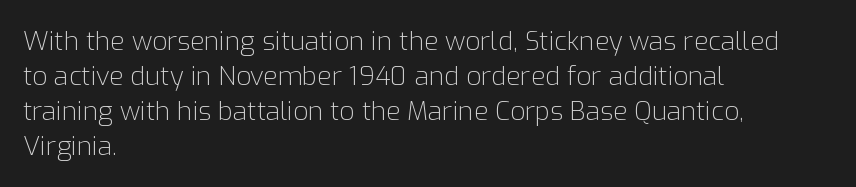
The image shows 26 px text type, upright; set left-aligned, normal line spacing (1.34x), normal letter spacing, not underlined.
